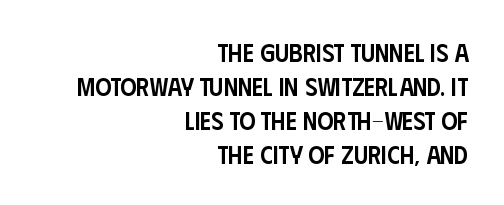
The image shows 25 px text type, upright; set right-aligned, normal line spacing (1.36x), normal letter spacing, not underlined.
